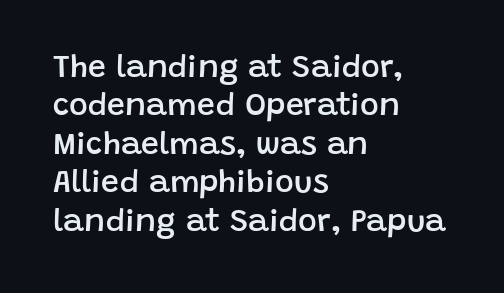
Q: Is the text bold? A: Semi-bold.
Q: Is the text italic (slanted)? A: No, it is upright.
Q: Is the typeface a serif or a sans-serif typeface? A: Sans-serif.
Q: Is the text underlined? A: No.
Q: How is the paragraph aligned? A: Left-aligned.
Q: Is the spacing between letters normal or unusually wide? A: Normal.
Q: Width (condensed, normal, or wide)? A: Normal.
Q: Stroke contrast? A: Low.
Q: x-height? A: Large.
Q: Monospaced? A: No.
